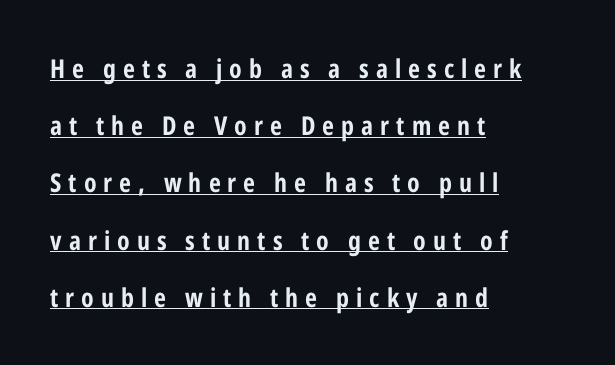
{"italic": "no", "bold": "yes", "underline": "yes", "align": "left", "line_spacing": "loose", "line_spacing_ratio": 2.2, "letter_spacing": "wide", "letter_spacing_em": 0.27, "glyph_px": 26}
